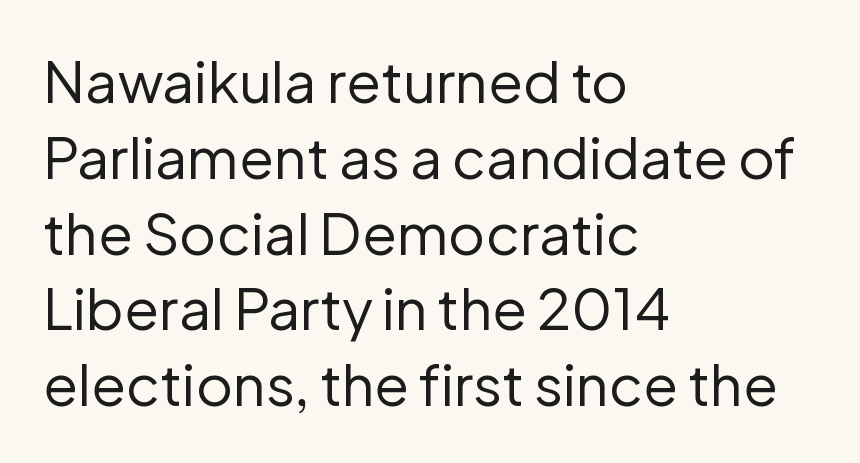
Q: Is the text bold? A: No.
Q: Is the text italic (slanted)? A: No, it is upright.
Q: Is the typeface a serif or a sans-serif typeface? A: Sans-serif.
Q: Is the text underlined? A: No.
Q: How is the paragraph aligned? A: Left-aligned.
Q: Is the spacing between letters normal or unusually wide? A: Normal.
Q: Is the spacing between lines tight, normal or loose? A: Normal.
Q: Width (condensed, normal, or wide)? A: Normal.
Q: Stroke contrast? A: Low.
Q: x-height? A: Medium.
Q: Monospaced? A: No.
